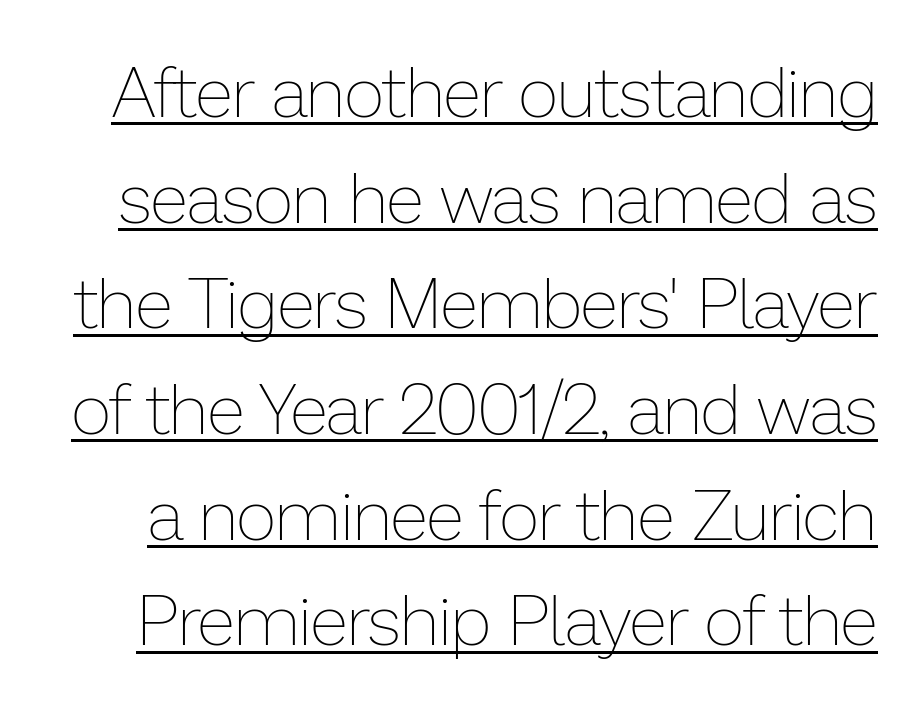
Style check: upright. Note the varied advance widths — an 'i' is clearly narrower than an 'm'. Compared with undecorated copy, this sample adds a rule below the words. Is the type heavy? It reads as light-to-regular instead.
